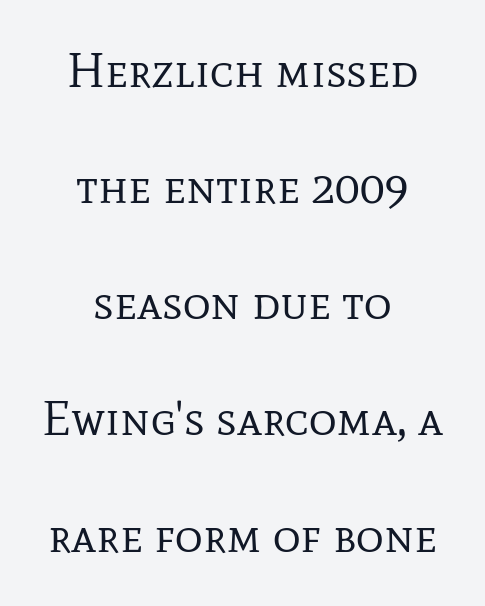
The image shows 48 px regular-weight serif type, upright; set centered, loose line spacing (2.42x), normal letter spacing, not underlined; low stroke contrast and a medium x-height.
